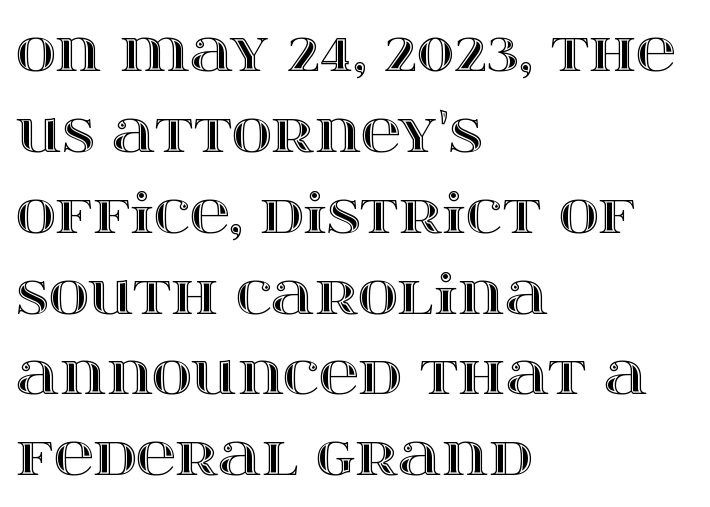
Is this a fixed-width face? No — the glyphs have proportional, varying widths. Nobody drew a line under any word here. Students, note that the glyphs here touch the page at normal intervals. Regular leading. The specimen reads as upright at a glance.
